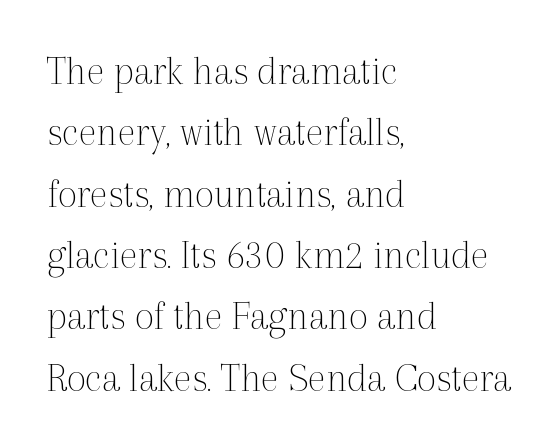
Varying glyph widths throughout — classic text-font behaviour. Yep, those are serifs on the letters. The passage shown stacks its lines at a standard gap. Look at the tracking — it's just the regular setting, nothing added.
